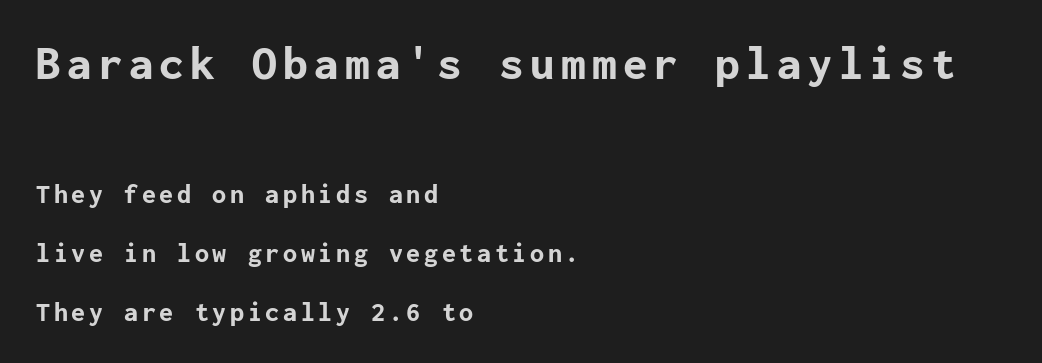
The image shows 49 px bold sans-serif type, upright; set left-aligned, loose line spacing (2.1x), not underlined; the first (top) block is 1.75x larger; low stroke contrast and a medium x-height.
